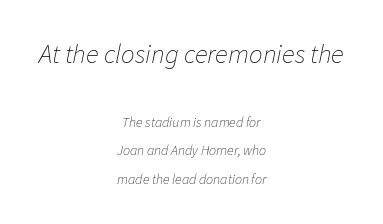
Q: Is the text bold? A: No.
Q: Is the text italic (slanted)? A: Yes, it leans right by about 11 degrees.
Q: Is the text underlined? A: No.
Q: How is the paragraph aligned? A: Centered.
Q: Is the spacing between letters normal or unusually wide? A: Normal.
Q: Is the spacing between lines tight, normal or loose? A: Loose.
Q: Which block of text is set in a larger size, the first (top) or the second (bottom)? A: The first (top) one.
